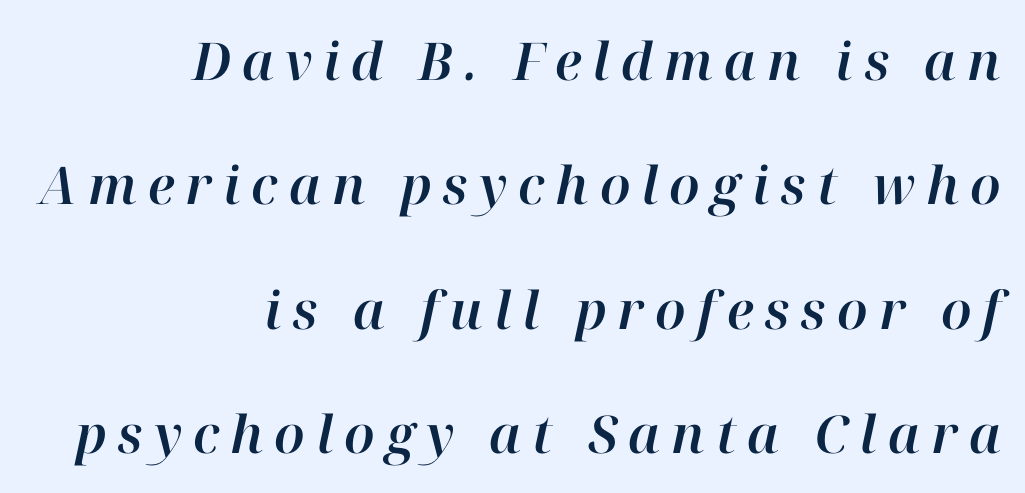
The image shows 52 px text type, italic (leaning right); set right-aligned, loose line spacing (2.39x), unusually wide letter spacing (+0.21 em), not underlined; high stroke contrast and a medium x-height.
